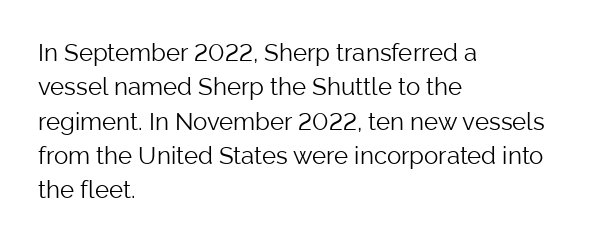
Q: Is the text bold? A: No.
Q: Is the text italic (slanted)? A: No, it is upright.
Q: Is the text underlined? A: No.
Q: How is the paragraph aligned? A: Left-aligned.
Q: Is the spacing between letters normal or unusually wide? A: Normal.
Q: Is the spacing between lines tight, normal or loose? A: Normal.
